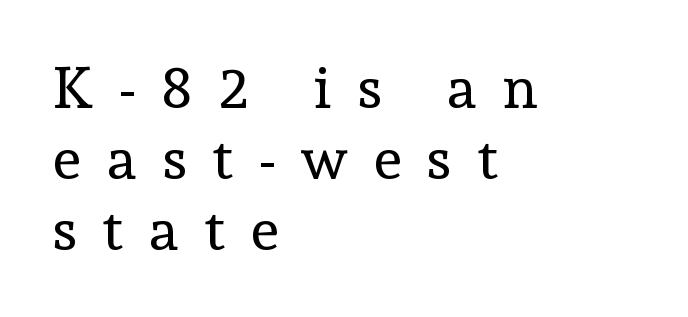
The image shows 58 px regular-weight serif type, upright; set left-aligned, line spacing 1.22x, unusually wide letter spacing (+0.45 em), not underlined; a medium x-height.
